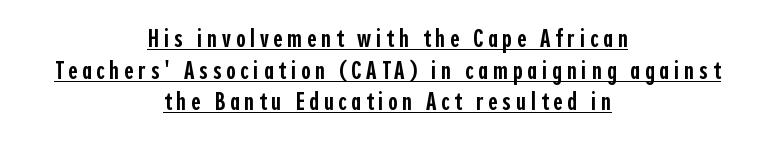
Notice how the stems are strictly vertical — no italics here. This rendering features underlined lettering. Each line is balanced around a shared central axis. The typesetting leans somewhat heavy: a semibold.
